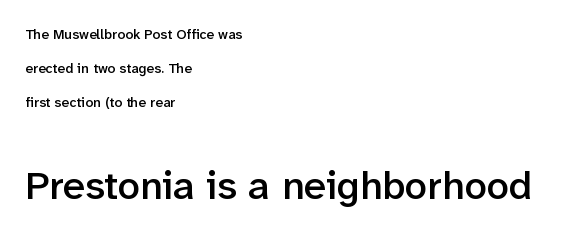
The gaps between neighbouring characters are ordinary and unremarkable. A sans-serif font was chosen for this passage. In terms of posture, this sample is upright. The letters are semibold — heavier than regular but short of a full bold. Compare the two chunks: the lower has the greater cap height. Descenders hang freely into open space.
